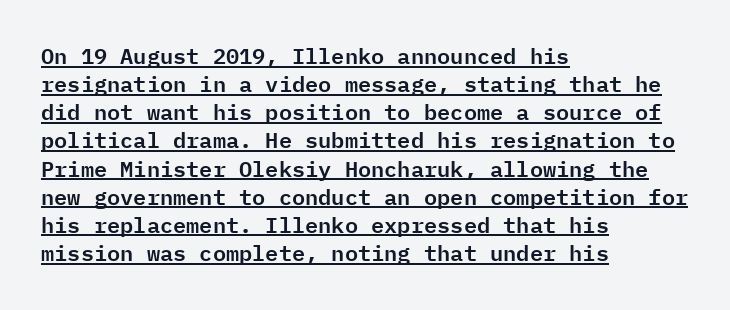
{"italic": "no", "underline": "yes", "align": "left", "line_spacing": "normal", "line_spacing_ratio": 1.28, "letter_spacing": "normal", "letter_spacing_em": 0.0, "glyph_px": 22}
